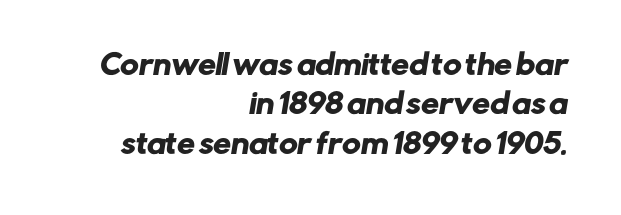
The foot of each line stays bare and open. This sample uses plain, unmodified letter spacing. The passage shown stacks its lines at a standard gap. Nope, no serifs anywhere on these letters. Character widths vary here, with narrow letters taking less room than wide ones.
